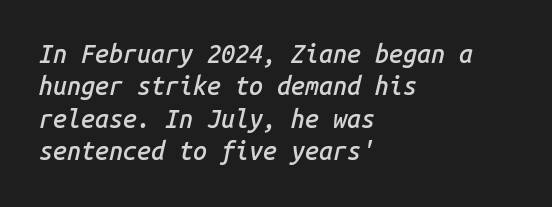
The image shows 25 px text type, italic (leaning right); set left-aligned, normal line spacing (1.3x), normal letter spacing, not underlined.
